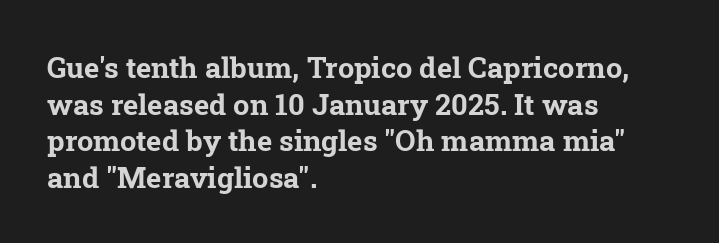
These lines keep a tight, regular rhythm from letter to letter. One glance says typical: line gaps are just what's usual. Are there feet on the stems? There are — it's a serif. The passage shown is emphatically bold. Leftover space on each line is placed entirely after the last word. Decoration check: the copy has no underline.
